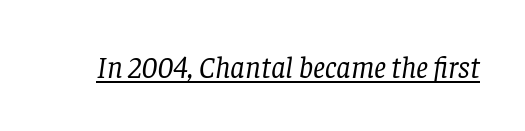
{"serif": "yes", "italic": "yes", "lean": "right", "slant_degrees": 8, "bold": "no", "weight": "regular", "width": "normal", "stroke_contrast": "low", "x_height": "large", "monospaced": "no", "underline": "yes", "letter_spacing": "normal", "letter_spacing_em": 0.0, "glyph_px": 30}
